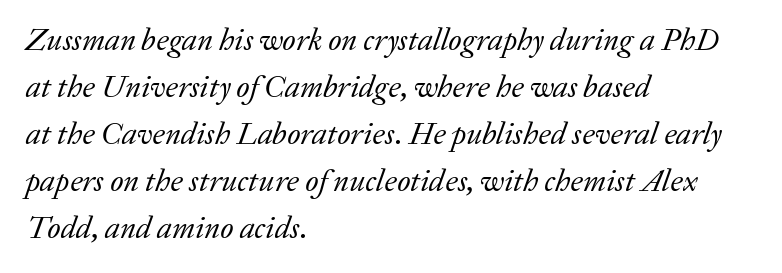
{"serif": "yes", "italic": "yes", "lean": "right", "slant_degrees": 20, "bold": "no", "weight": "regular", "width": "normal", "stroke_contrast": "low", "x_height": "medium", "monospaced": "no", "underline": "no", "align": "left", "line_spacing": "normal", "line_spacing_ratio": 1.52, "letter_spacing": "normal", "letter_spacing_em": 0.0, "glyph_px": 31}
